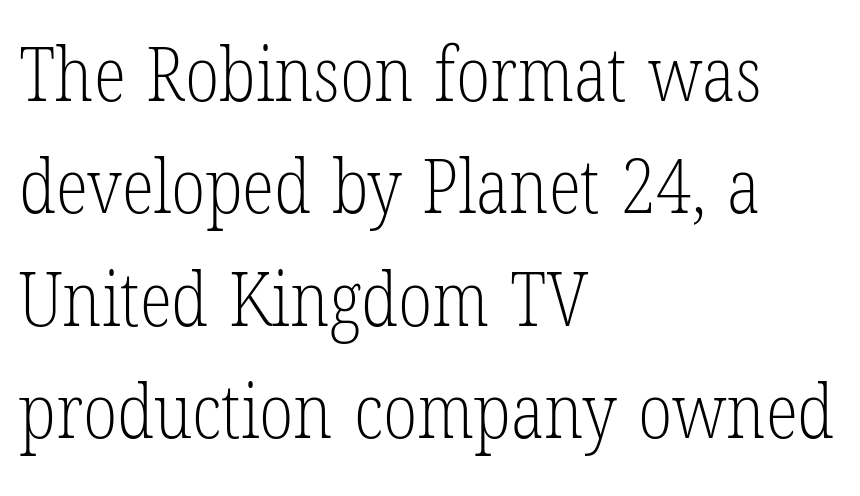
The image shows 75 px light, condensed serif type, upright; set left-aligned, normal line spacing (1.5x), normal letter spacing, not underlined; low stroke contrast and a medium x-height.
